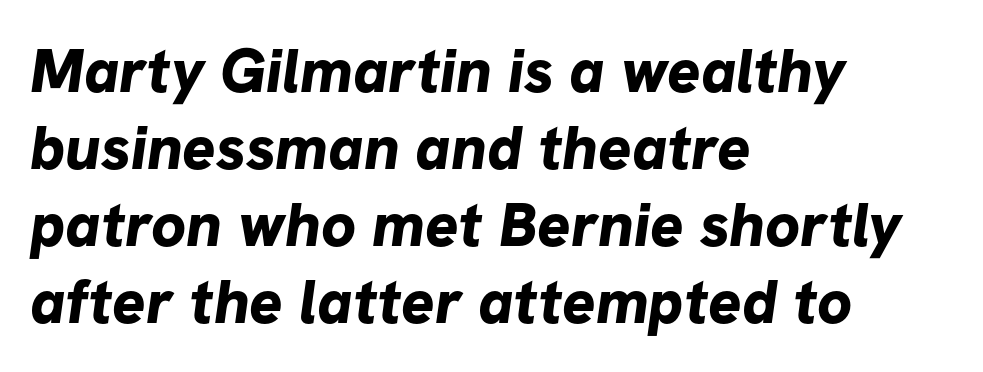
Proportional: the letters do not fall into vertical columns. Between one letter and the next there's only the usual sliver of space. A dark, heavy texture on the line: the type is bold. A classic flush-left, rag-right setting is used for this passage. A typesetter would label this face a sans. Underline: absent.
